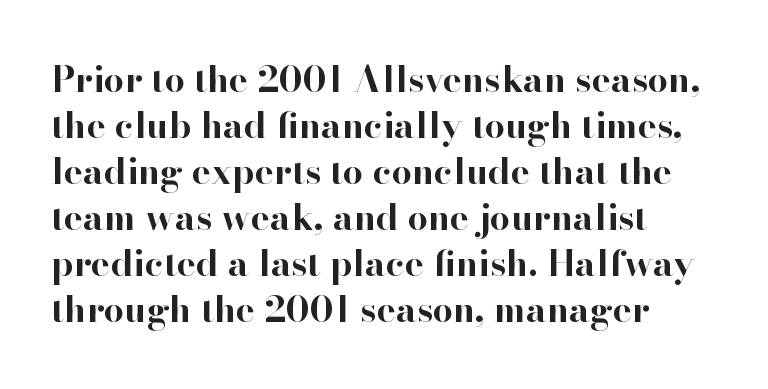
The characters look thick and weighty, a clear bold. The rendering uses natural spacing where letterforms have individual widths. The lines are quadded left. A roman cut, with each character standing at attention. The characters display serif detailing at their extremities.
